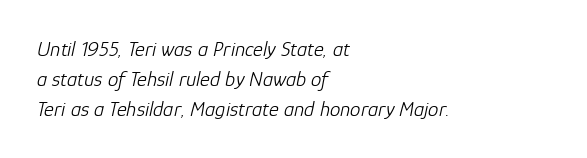
The passage shown leans; its letterforms are oblique. In terms of leading, this rendering sits right in the middle. The weight tops out at a normal text grade. The passage is arranged the way most books set body copy — flush left.
